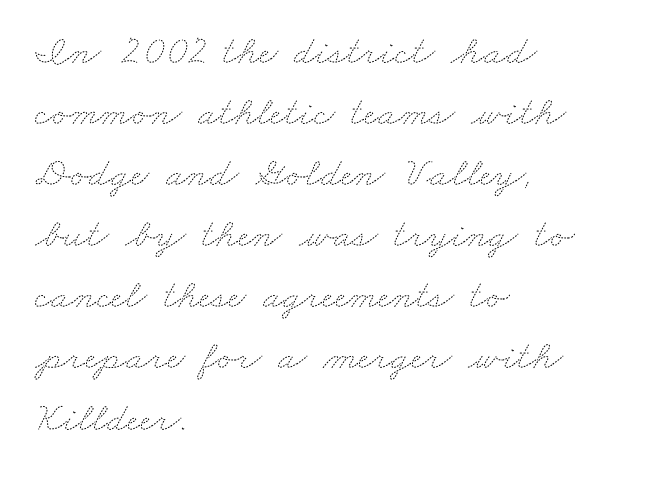
Notice how descenders clear the ascenders below comfortably — that's standard leading. The letterforms sit at book weight or below. Letters rest on an invisible, unmarked baseline. The rendering uses natural spacing where letterforms have individual widths. Leftover space on each line is placed entirely after the last word.
